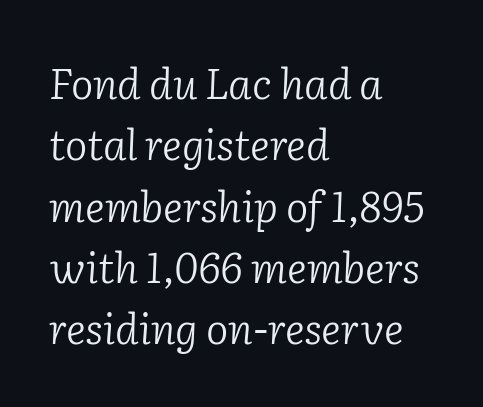
The image shows 42 px light serif type, italic (leaning right); set left-aligned, normal line spacing (1.46x), normal letter spacing, not underlined; low stroke contrast and a medium x-height.
